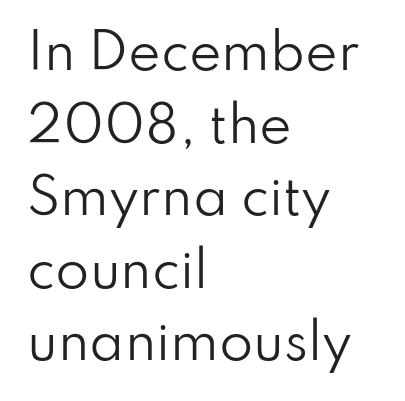
Q: Is the text bold? A: No.
Q: Is the text italic (slanted)? A: No, it is upright.
Q: Is the typeface a serif or a sans-serif typeface? A: Sans-serif.
Q: Is the text underlined? A: No.
Q: How is the paragraph aligned? A: Left-aligned.
Q: Is the spacing between letters normal or unusually wide? A: Normal.
Q: Is the spacing between lines tight, normal or loose? A: Normal.
Q: Width (condensed, normal, or wide)? A: Normal.
Q: Stroke contrast? A: Low.
Q: x-height? A: Small.
Q: Monospaced? A: No.
